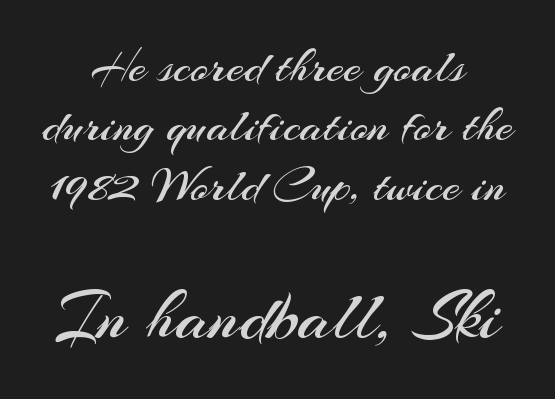
The image shows 73 px regular-weight sans-serif type; set line spacing 1.21x, normal letter spacing, not underlined; the second (bottom) block is 1.49x larger; medium stroke contrast and a small x-height.
